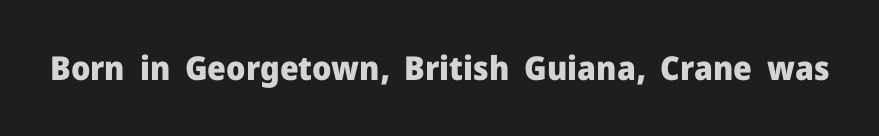
{"serif": "no", "italic": "no", "bold": "yes", "weight": "heavy", "width": "normal", "stroke_contrast": "low", "x_height": "medium", "monospaced": "no", "underline": "no", "letter_spacing": "normal", "letter_spacing_em": 0.0, "glyph_px": 33}
